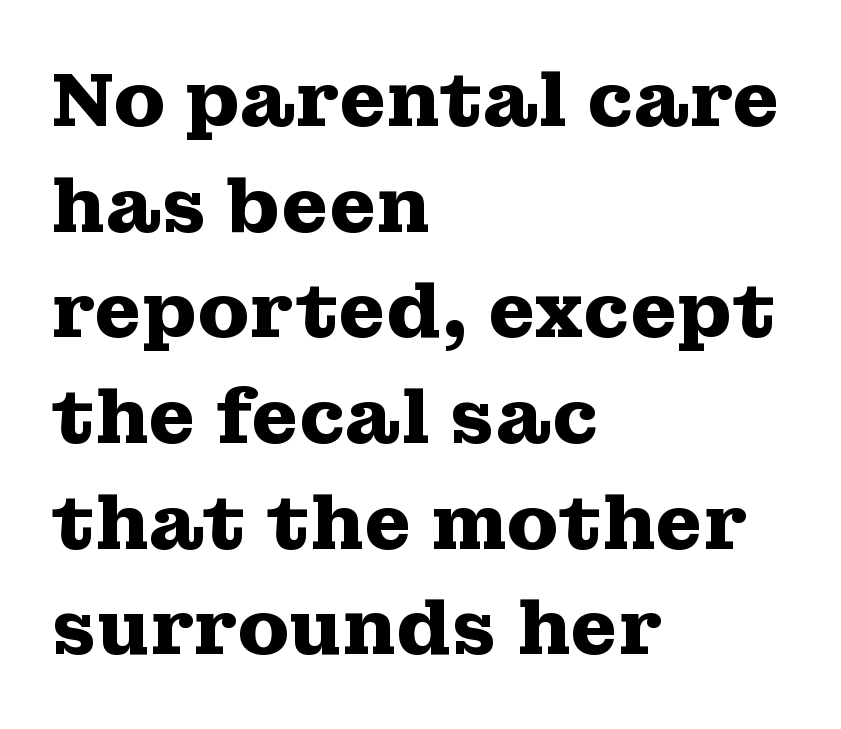
{"serif": "yes", "italic": "no", "bold": "yes", "weight": "heavy", "width": "wide", "stroke_contrast": "medium", "x_height": "medium", "monospaced": "no", "underline": "no", "align": "left", "line_spacing": "normal", "line_spacing_ratio": 1.39, "letter_spacing": "normal", "letter_spacing_em": 0.0, "glyph_px": 76}
